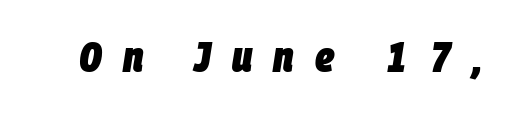
These lines have a slow, spaced-out rhythm from letter to letter. Strokes here are thick enough to call this a true bold. The rendering uses natural spacing where letterforms have individual widths. The zone under the glyphs is completely vacant. The face used here has a pronounced slope to its letters.
